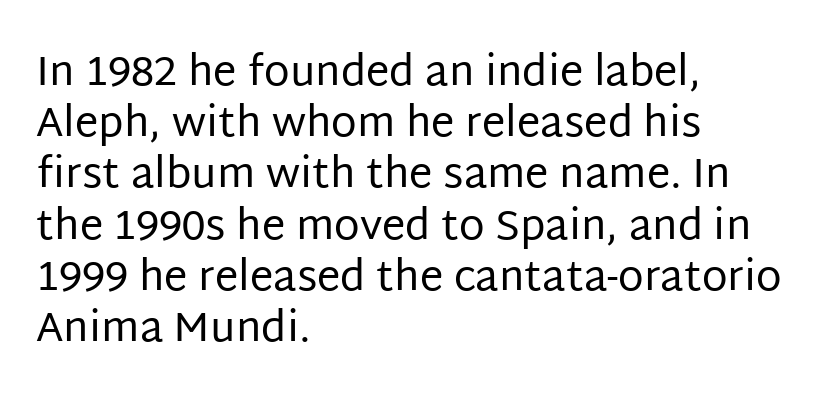
The image shows 42 px regular-weight sans-serif type, upright; set left-aligned, line spacing 1.22x, normal letter spacing, not underlined; low stroke contrast and a large x-height.
